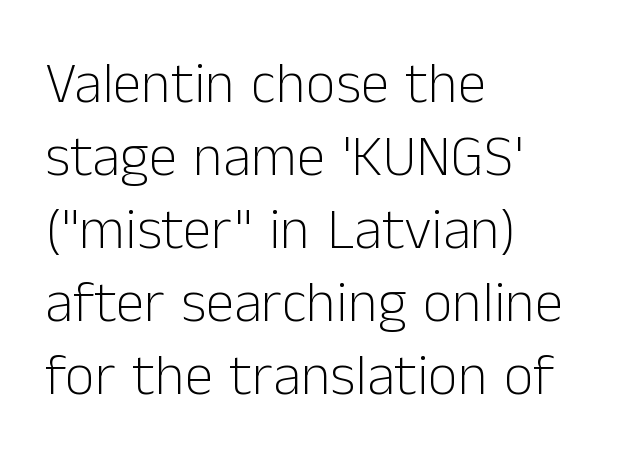
Q: Is the text bold? A: No.
Q: Is the text italic (slanted)? A: No, it is upright.
Q: Is the typeface a serif or a sans-serif typeface? A: Sans-serif.
Q: Is the text underlined? A: No.
Q: How is the paragraph aligned? A: Left-aligned.
Q: Is the spacing between letters normal or unusually wide? A: Normal.
Q: Is the spacing between lines tight, normal or loose? A: Normal.
Q: Width (condensed, normal, or wide)? A: Normal.
Q: Stroke contrast? A: Low.
Q: x-height? A: Medium.
Q: Monospaced? A: No.
